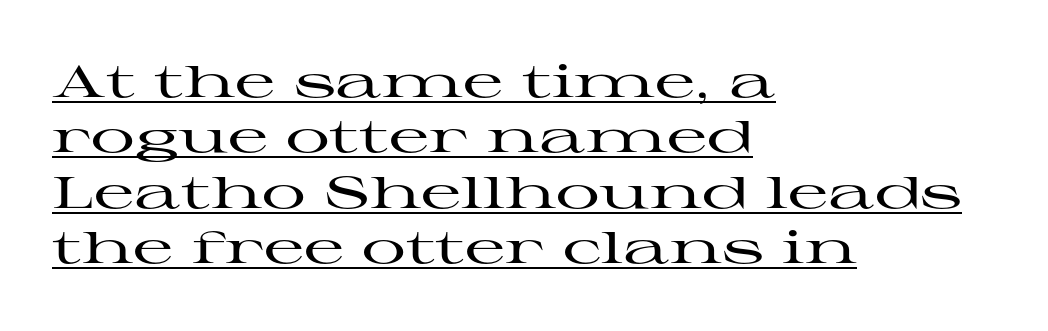
{"serif": "yes", "italic": "no", "width": "wide", "stroke_contrast": "high", "x_height": "medium", "monospaced": "no", "underline": "yes", "align": "left", "line_spacing": "normal", "line_spacing_ratio": 1.26, "letter_spacing": "normal", "letter_spacing_em": 0.0, "glyph_px": 44}
